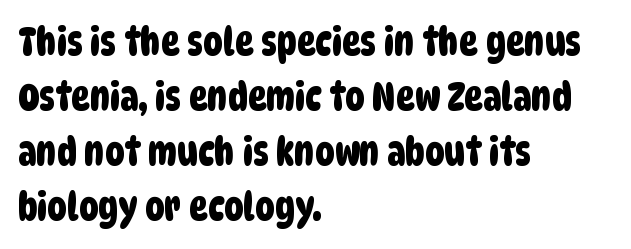
This rendering leaves character spacing at its baseline value. A typesetter would call this proportional, since set widths differ per character. This rendering employs a face without finishing strokes, i.e., a sans-serif. These lines stack with their left ends in a neat column. The lines sit at an ordinary, default distance from one another. Beneath every word, the page is bare.
